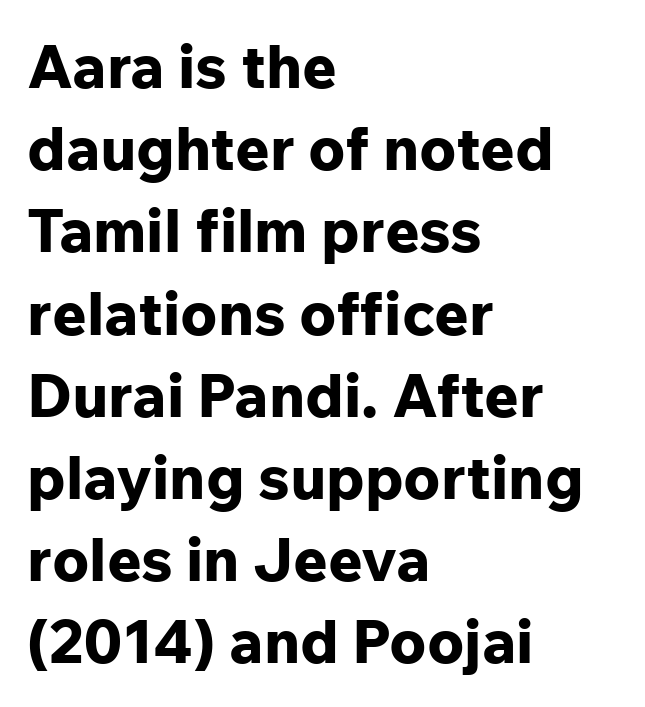
{"serif": "no", "italic": "no", "bold": "yes", "weight": "bold", "width": "normal", "stroke_contrast": "low", "x_height": "medium", "monospaced": "no", "underline": "no", "align": "left", "line_spacing": "normal", "line_spacing_ratio": 1.37, "letter_spacing": "normal", "letter_spacing_em": 0.0, "glyph_px": 60}
